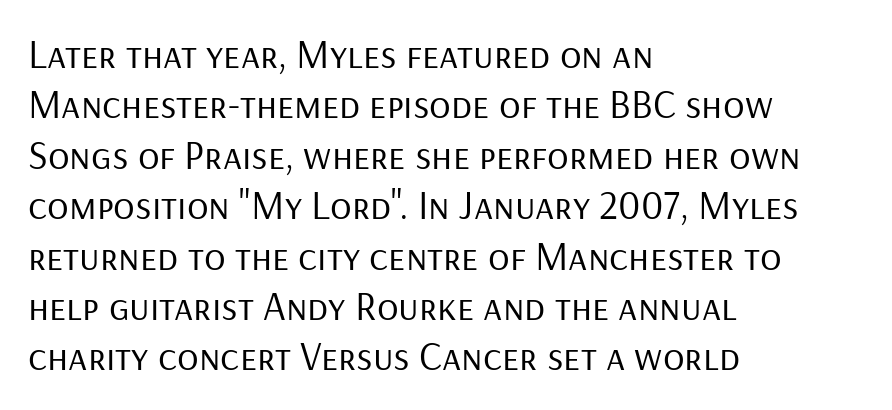
This sample has the flowing, uneven cadence of proportional lettering. You can tell from the bare stems that sans-serif type was used. The space beneath each line is pristine and unruled. Every character sits straight up, as roman type does. In terms of leading, this rendering sits right in the middle.
